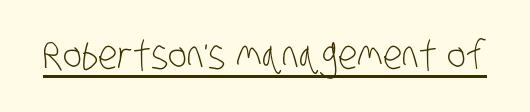
The image shows 40 px light, condensed sans-serif type; set normal letter spacing, underlined; low stroke contrast and a large x-height.
